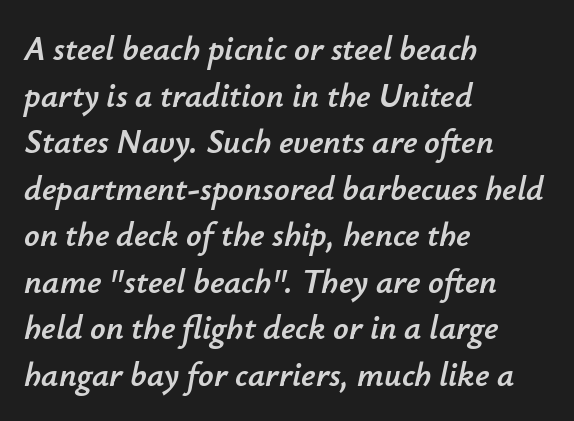
Q: Is the text italic (slanted)? A: Yes, it leans right by about 12 degrees.
Q: Is the text underlined? A: No.
Q: How is the paragraph aligned? A: Left-aligned.
Q: Is the spacing between letters normal or unusually wide? A: Normal.
Q: Is the spacing between lines tight, normal or loose? A: Normal.
Q: Width (condensed, normal, or wide)? A: Normal.
Q: Stroke contrast? A: Low.
Q: x-height? A: Small.
Q: Monospaced? A: No.
